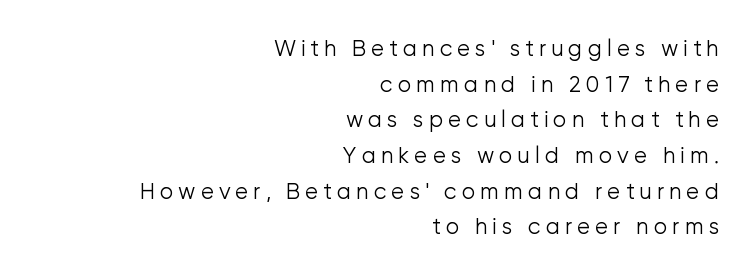
The image shows 22 px text type, upright; set right-aligned, normal line spacing (1.62x), unusually wide letter spacing (+0.22 em), not underlined.
